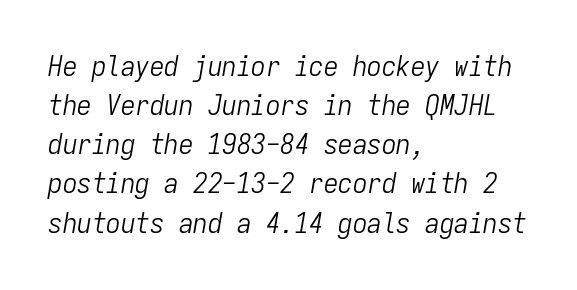
{"italic": "yes", "lean": "right", "slant_degrees": 9, "bold": "no", "weight": "light", "width": "condensed", "stroke_contrast": "low", "x_height": "medium", "monospaced": "yes", "underline": "no", "align": "left", "line_spacing": "normal", "line_spacing_ratio": 1.35, "letter_spacing": "normal", "letter_spacing_em": 0.0, "glyph_px": 29}
